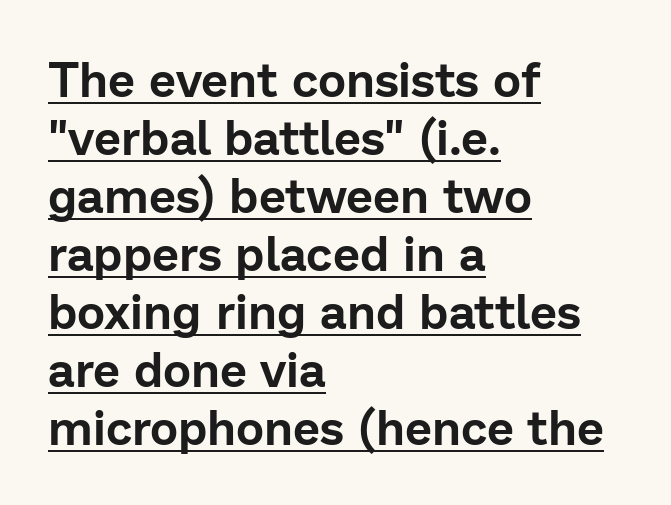
{"serif": "no", "italic": "no", "width": "normal", "stroke_contrast": "low", "x_height": "medium", "monospaced": "no", "underline": "yes", "align": "left", "line_spacing_ratio": 1.21, "letter_spacing": "normal", "letter_spacing_em": 0.0, "glyph_px": 48}
